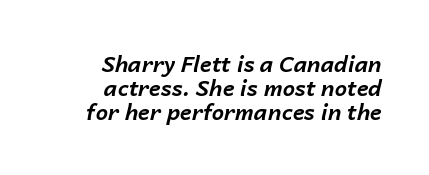
Q: Is the text bold? A: Yes.
Q: Is the text italic (slanted)? A: Yes, it leans right by about 14 degrees.
Q: Is the text underlined? A: No.
Q: How is the paragraph aligned? A: Right-aligned.
Q: Is the spacing between letters normal or unusually wide? A: Normal.
Q: Is the spacing between lines tight, normal or loose? A: Tight.
